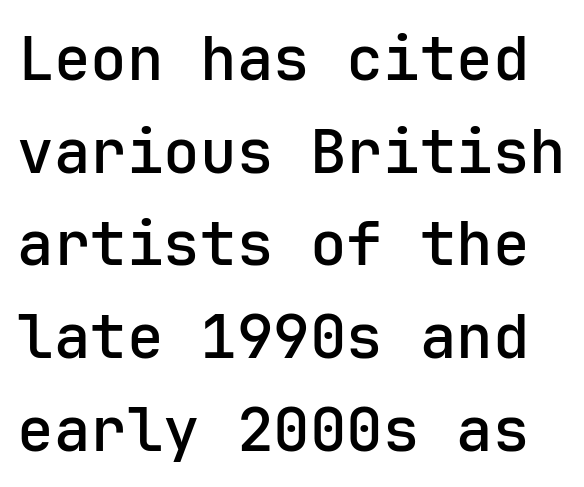
{"serif": "no", "italic": "no", "width": "normal", "stroke_contrast": "low", "x_height": "medium", "monospaced": "yes", "underline": "no", "line_spacing": "normal", "line_spacing_ratio": 1.52, "letter_spacing": "normal", "letter_spacing_em": 0.0, "glyph_px": 61}
